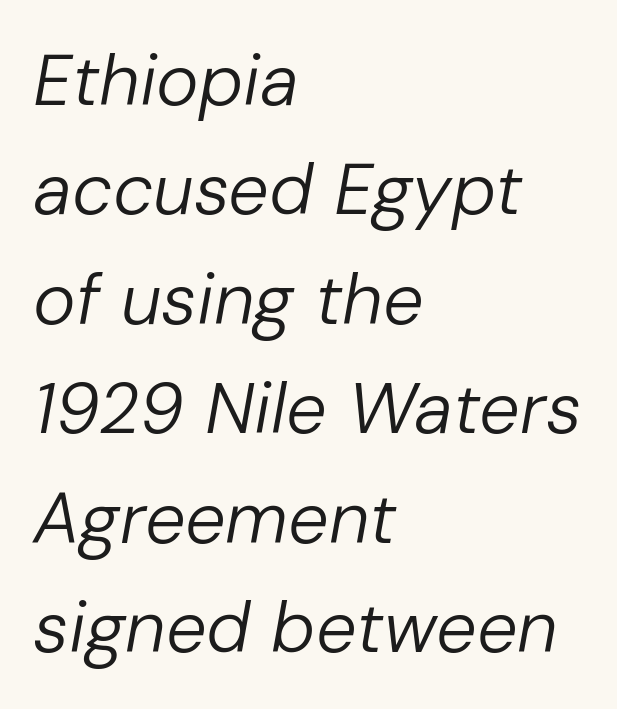
Q: Is the text bold? A: No.
Q: Is the text italic (slanted)? A: Yes, it leans right by about 10 degrees.
Q: Is the text underlined? A: No.
Q: How is the paragraph aligned? A: Left-aligned.
Q: Is the spacing between letters normal or unusually wide? A: Normal.
Q: Is the spacing between lines tight, normal or loose? A: Normal.
Q: Width (condensed, normal, or wide)? A: Normal.
Q: Stroke contrast? A: Low.
Q: x-height? A: Medium.
Q: Monospaced? A: No.
